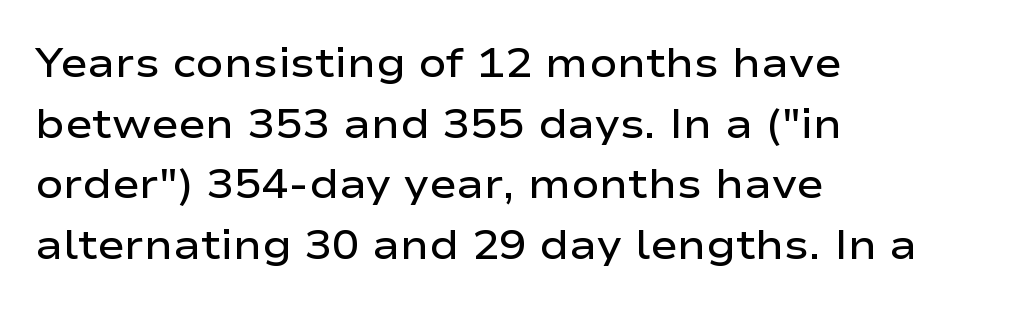
Font category for this specimen: sans-serif. Notice how the passage keeps a crisp vertical edge on the left only. Stems and bowls a touch heavier than normal — semibold. Posture: straight, roman, zero tilt.
